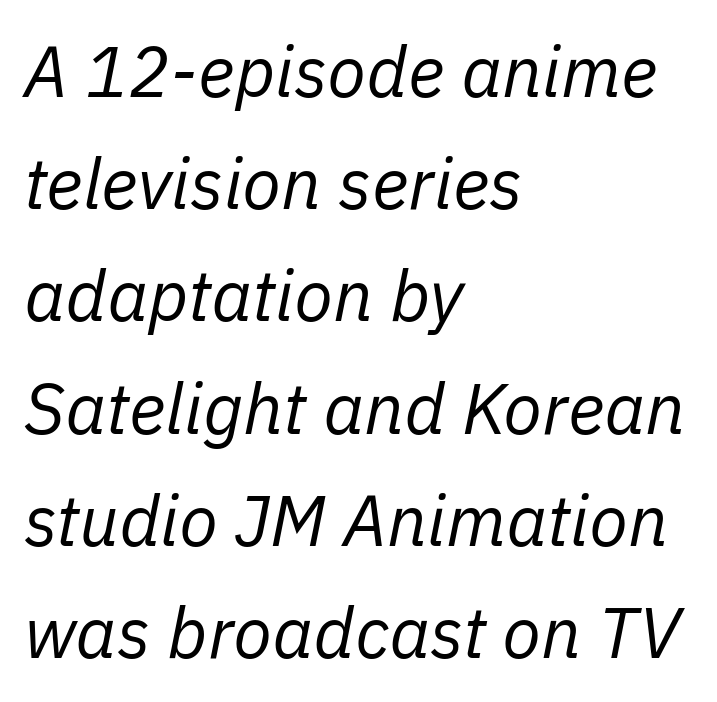
The image shows 71 px regular-weight type, italic (leaning right); set left-aligned, normal line spacing (1.58x), normal letter spacing, not underlined; low stroke contrast and a medium x-height.
